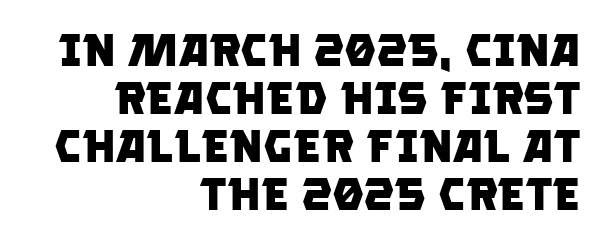
The image shows 45 px heavy sans-serif type; set right-aligned, tight line spacing (1.07x), normal letter spacing, not underlined; low stroke contrast and a large x-height.
